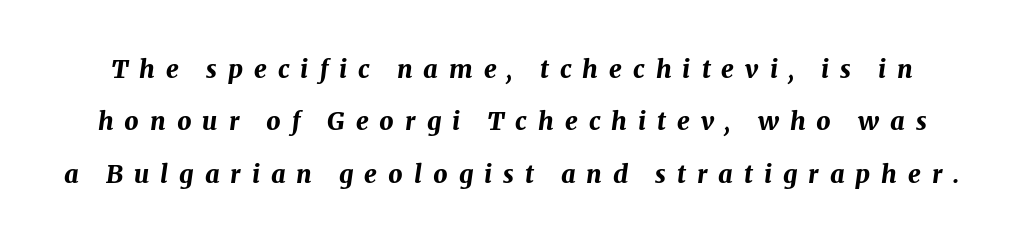
Q: Is the text bold? A: Yes.
Q: Is the text italic (slanted)? A: Yes, it leans right by about 8 degrees.
Q: Is the text underlined? A: No.
Q: Is the spacing between letters normal or unusually wide? A: Unusually wide.
Q: Is the spacing between lines tight, normal or loose? A: Loose.
